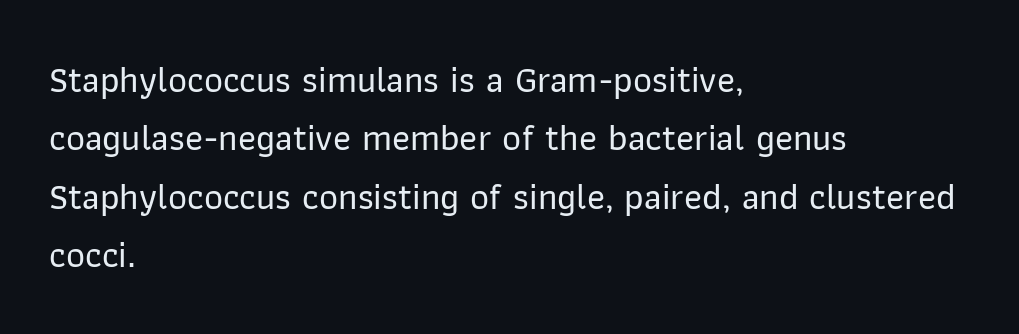
Q: Is the text italic (slanted)? A: No, it is upright.
Q: Is the typeface a serif or a sans-serif typeface? A: Sans-serif.
Q: Is the text underlined? A: No.
Q: How is the paragraph aligned? A: Left-aligned.
Q: Is the spacing between letters normal or unusually wide? A: Normal.
Q: Is the spacing between lines tight, normal or loose? A: Normal.
Q: Width (condensed, normal, or wide)? A: Normal.
Q: Stroke contrast? A: Low.
Q: x-height? A: Medium.
Q: Monospaced? A: No.
